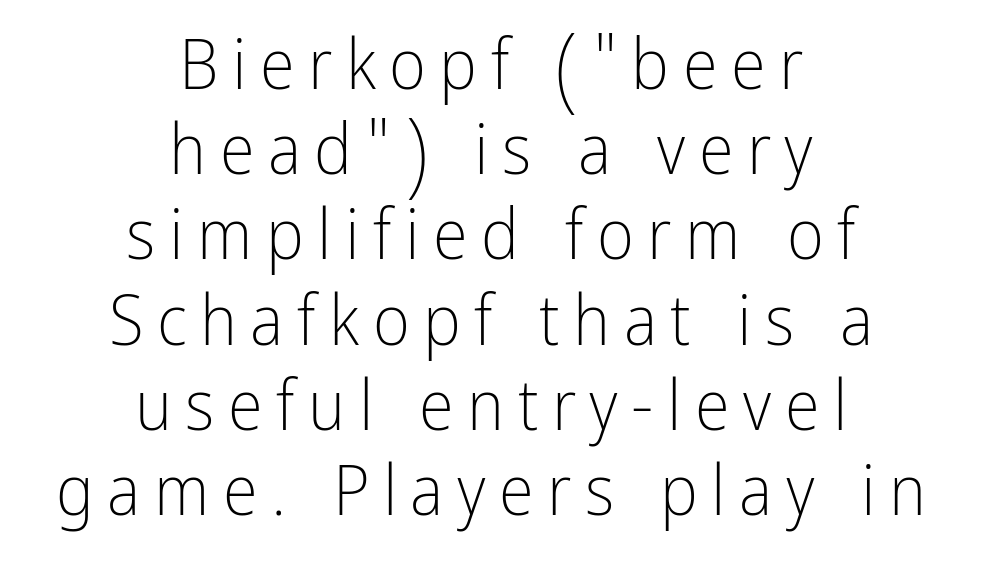
Q: Is the text bold? A: No.
Q: Is the text italic (slanted)? A: No, it is upright.
Q: Is the typeface a serif or a sans-serif typeface? A: Sans-serif.
Q: Is the text underlined? A: No.
Q: How is the paragraph aligned? A: Centered.
Q: Width (condensed, normal, or wide)? A: Condensed.
Q: Stroke contrast? A: Low.
Q: x-height? A: Medium.
Q: Monospaced? A: No.
